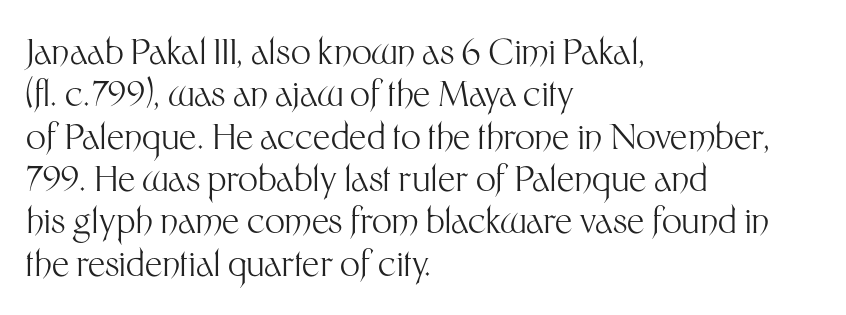
Q: Is the text bold? A: No.
Q: Is the text italic (slanted)? A: No, it is upright.
Q: Is the typeface a serif or a sans-serif typeface? A: Sans-serif.
Q: Is the text underlined? A: No.
Q: How is the paragraph aligned? A: Left-aligned.
Q: Is the spacing between letters normal or unusually wide? A: Normal.
Q: Width (condensed, normal, or wide)? A: Normal.
Q: Stroke contrast? A: Medium.
Q: x-height? A: Medium.
Q: Monospaced? A: No.
